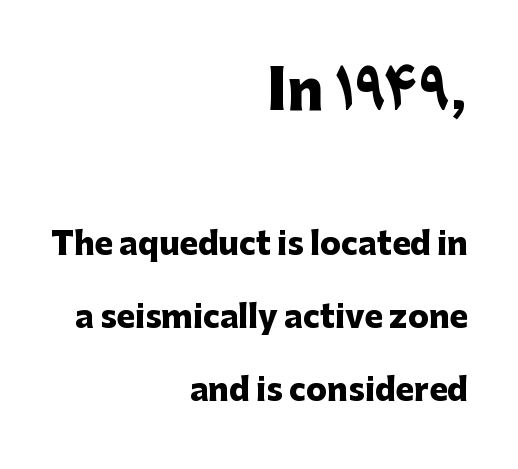
{"serif": "no", "italic": "no", "bold": "yes", "weight": "heavy", "width": "normal", "stroke_contrast": "low", "x_height": "medium", "monospaced": "no", "underline": "no", "align": "right", "line_spacing": "loose", "line_spacing_ratio": 2.36, "letter_spacing": "normal", "letter_spacing_em": 0.0, "larger_block": "first", "size_ratio": 1.74, "glyph_px": 54}
